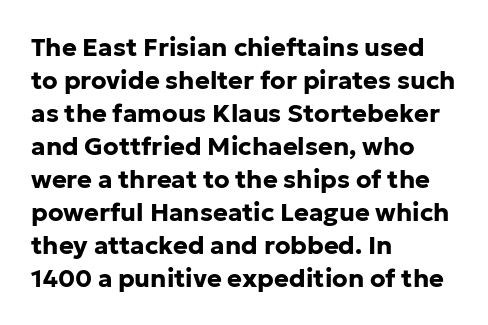
Q: Is the text bold? A: Yes.
Q: Is the text italic (slanted)? A: No, it is upright.
Q: Is the text underlined? A: No.
Q: How is the paragraph aligned? A: Left-aligned.
Q: Is the spacing between letters normal or unusually wide? A: Normal.
Q: Is the spacing between lines tight, normal or loose? A: Normal.
